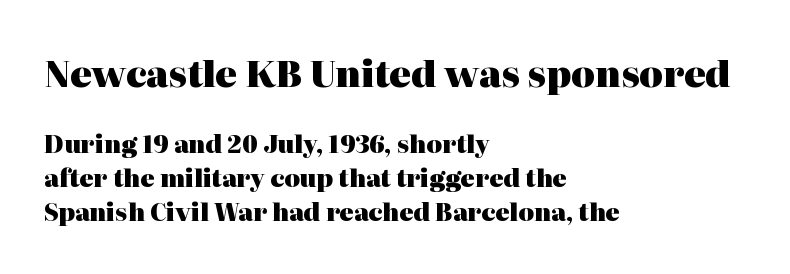
Q: Is the text bold? A: Yes.
Q: Is the text italic (slanted)? A: No, it is upright.
Q: Is the typeface a serif or a sans-serif typeface? A: Serif.
Q: Is the text underlined? A: No.
Q: How is the paragraph aligned? A: Left-aligned.
Q: Is the spacing between letters normal or unusually wide? A: Normal.
Q: Is the spacing between lines tight, normal or loose? A: Normal.
Q: Which block of text is set in a larger size, the first (top) or the second (bottom)? A: The first (top) one.
Q: Width (condensed, normal, or wide)? A: Normal.
Q: Stroke contrast? A: High.
Q: x-height? A: Medium.
Q: Monospaced? A: No.
